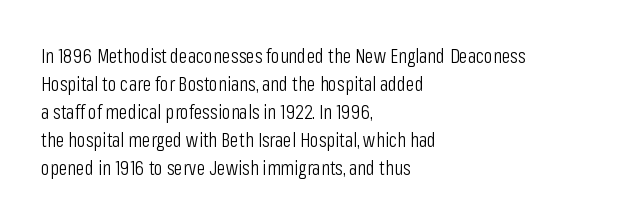
A roman cut, with each character standing at attention. Compared with a centered layout, this one pins lines to the left instead. Evenly set lines give the paragraph a standard silhouette. Heft: none added — not bold. The baseline area is clear.
